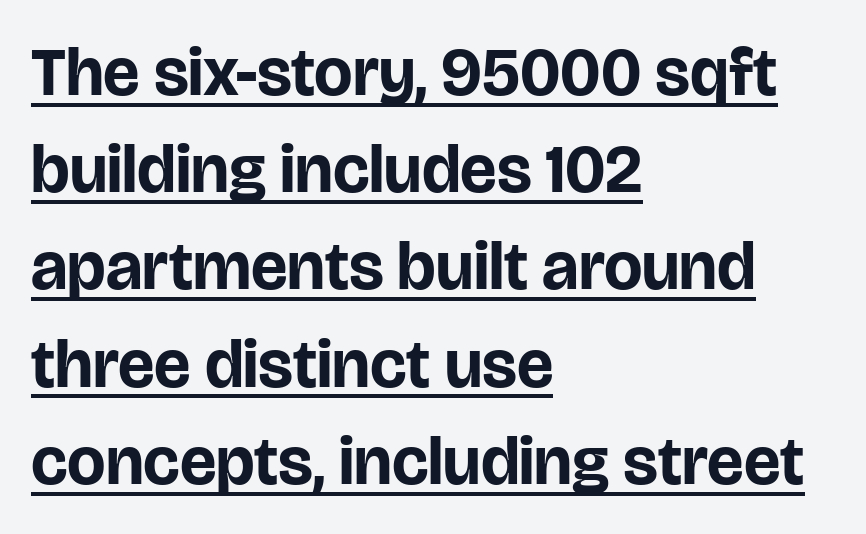
The image shows 68 px bold sans-serif type, upright; set left-aligned, normal line spacing (1.43x), normal letter spacing, underlined; low stroke contrast and a large x-height.
